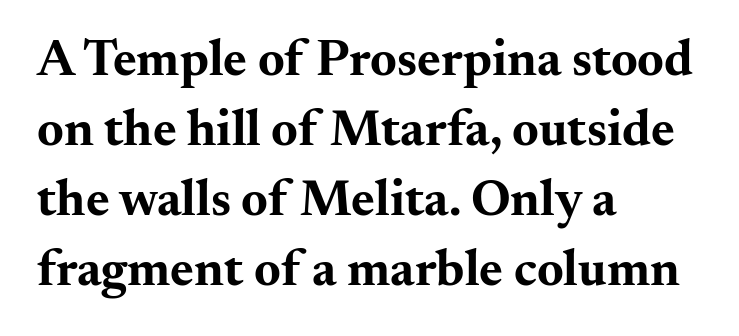
Q: Is the text bold? A: Yes.
Q: Is the text italic (slanted)? A: No, it is upright.
Q: Is the typeface a serif or a sans-serif typeface? A: Serif.
Q: Is the text underlined? A: No.
Q: How is the paragraph aligned? A: Left-aligned.
Q: Is the spacing between letters normal or unusually wide? A: Normal.
Q: Is the spacing between lines tight, normal or loose? A: Normal.
Q: Width (condensed, normal, or wide)? A: Wide.
Q: Stroke contrast? A: Medium.
Q: x-height? A: Small.
Q: Monospaced? A: No.
